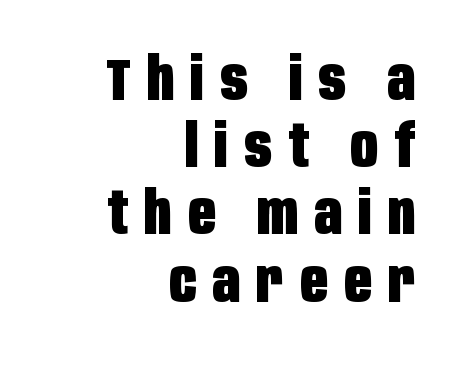
The image shows 60 px heavy, condensed sans-serif type, upright; set right-aligned, tight line spacing (1.12x), unusually wide letter spacing (+0.27 em), not underlined; low stroke contrast and a large x-height.
